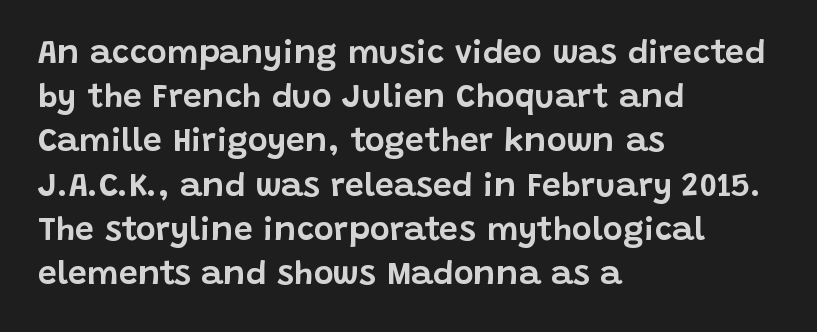
The string is rendered with underlining switched off. Spacing verdict: proportional, widths tailored to each character. Posture: upright roman. Regarding serifs, this sample does without them. Notice how the passage keeps a crisp vertical edge on the left only. This sample uses plain, unmodified letter spacing.
